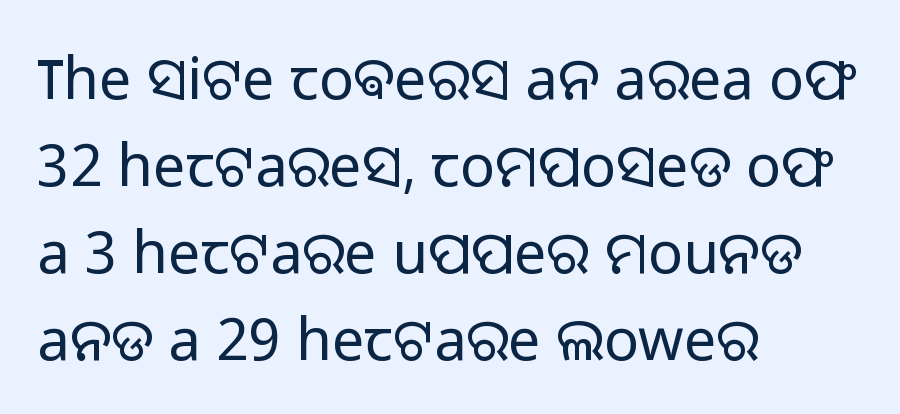
Q: Is the text bold? A: No.
Q: Is the text italic (slanted)? A: No, it is upright.
Q: Is the typeface a serif or a sans-serif typeface? A: Sans-serif.
Q: Is the text underlined? A: No.
Q: How is the paragraph aligned? A: Left-aligned.
Q: Is the spacing between letters normal or unusually wide? A: Normal.
Q: Is the spacing between lines tight, normal or loose? A: Normal.
Q: Width (condensed, normal, or wide)? A: Normal.
Q: Stroke contrast? A: Low.
Q: x-height? A: Medium.
Q: Monospaced? A: No.
